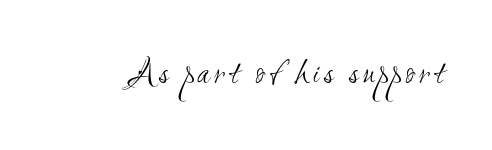
{"serif": "no", "bold": "no", "weight": "light", "width": "condensed", "stroke_contrast": "medium", "x_height": "small", "monospaced": "no", "underline": "no", "glyph_px": 38}
